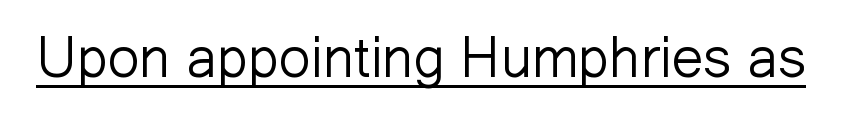
{"serif": "no", "italic": "no", "bold": "no", "weight": "light", "width": "normal", "stroke_contrast": "low", "x_height": "medium", "monospaced": "no", "underline": "yes", "letter_spacing": "normal", "letter_spacing_em": 0.0, "glyph_px": 56}
